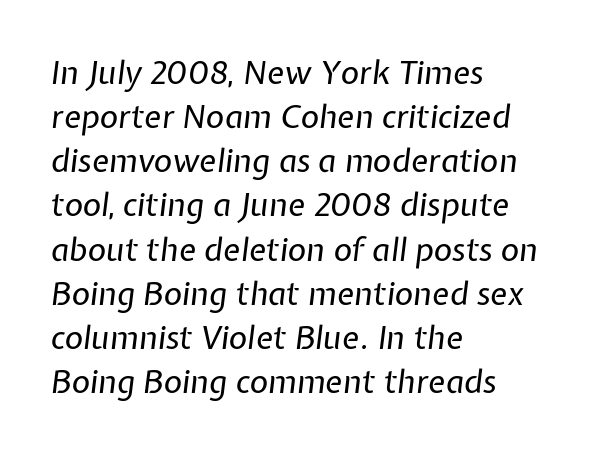
Look at the tracking — it's just the regular setting, nothing added. The passage shown is not bold in any degree. The rag falls on the right side of this text block. Note the varied advance widths — an 'i' is clearly narrower than an 'm'.
